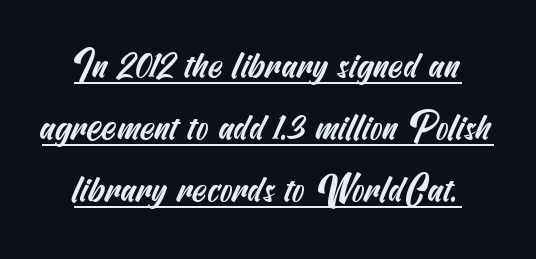
The image shows 37 px condensed sans-serif type; set normal line spacing (1.68x), normal letter spacing, underlined; medium stroke contrast and a small x-height.
